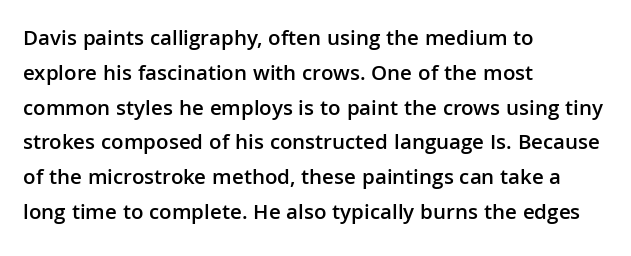
Firm but not heavy-handed strokes: this text is semibold. The specimen omits any rule beneath the text block's lines. Ordinary non-slanted type is in use. Each new line begins a customary step beneath the previous one. The line texture is even and compact thanks to regular tracking.
